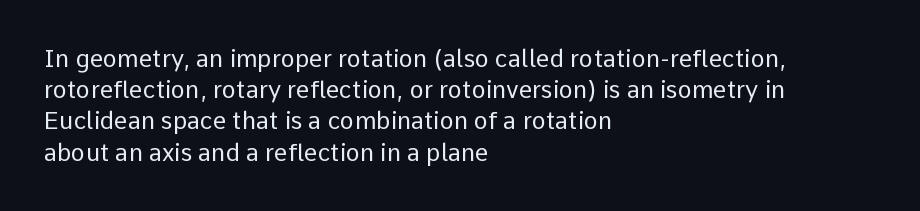
The image shows 24 px text type, upright; set left-aligned, normal line spacing (1.3x), normal letter spacing, not underlined.
